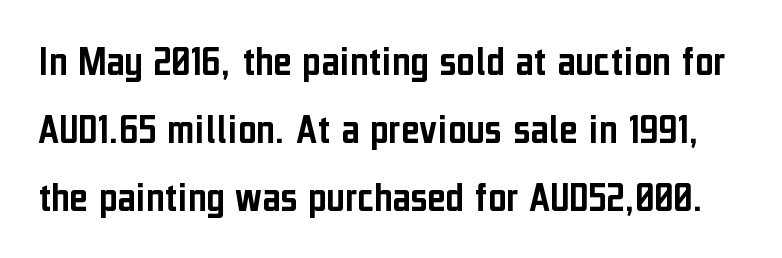
The image shows 44 px condensed sans-serif type, upright; set normal line spacing (1.55x), normal letter spacing, not underlined; low stroke contrast and a medium x-height.
